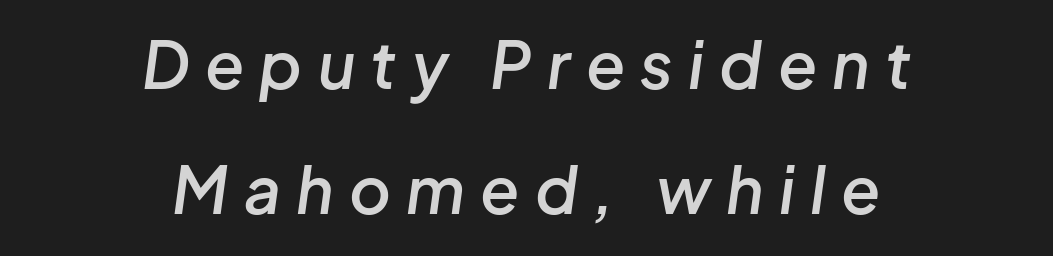
Q: Is the text bold? A: Semi-bold.
Q: Is the text italic (slanted)? A: Yes, it leans right by about 8 degrees.
Q: Is the text underlined? A: No.
Q: How is the paragraph aligned? A: Centered.
Q: Is the spacing between letters normal or unusually wide? A: Unusually wide.
Q: Is the spacing between lines tight, normal or loose? A: Loose.
Q: Width (condensed, normal, or wide)? A: Normal.
Q: Stroke contrast? A: Low.
Q: x-height? A: Medium.
Q: Monospaced? A: No.
